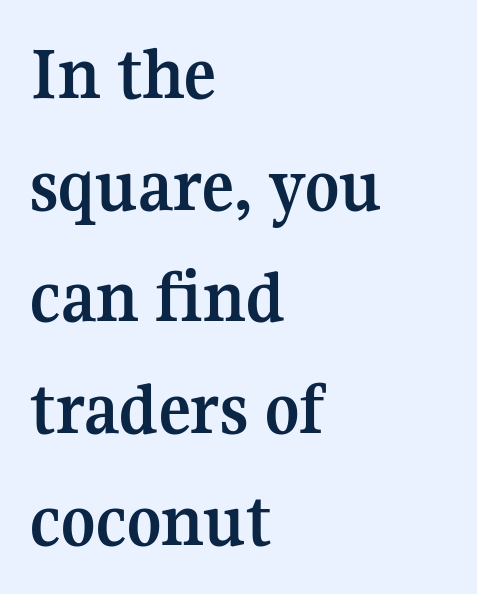
The image shows 75 px semibold serif type, upright; set left-aligned, normal line spacing (1.49x), normal letter spacing, not underlined; medium stroke contrast and a medium x-height.
